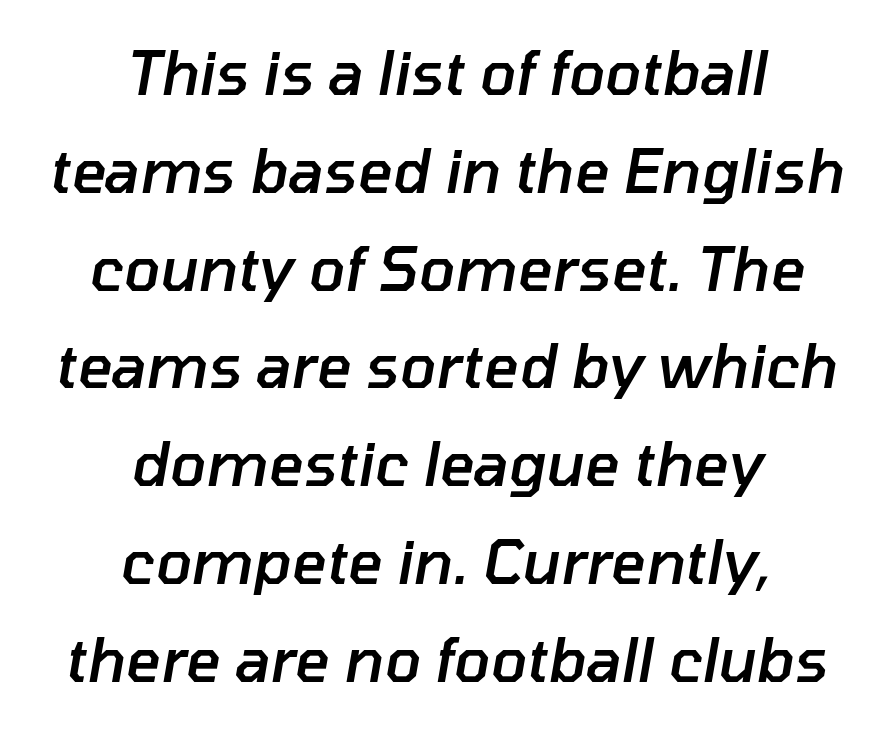
{"italic": "yes", "lean": "right", "slant_degrees": 10, "bold": "semi", "weight": "semibold", "width": "normal", "stroke_contrast": "low", "x_height": "medium", "monospaced": "no", "underline": "no", "align": "center", "line_spacing": "normal", "line_spacing_ratio": 1.63, "letter_spacing": "normal", "letter_spacing_em": 0.0, "glyph_px": 60}
